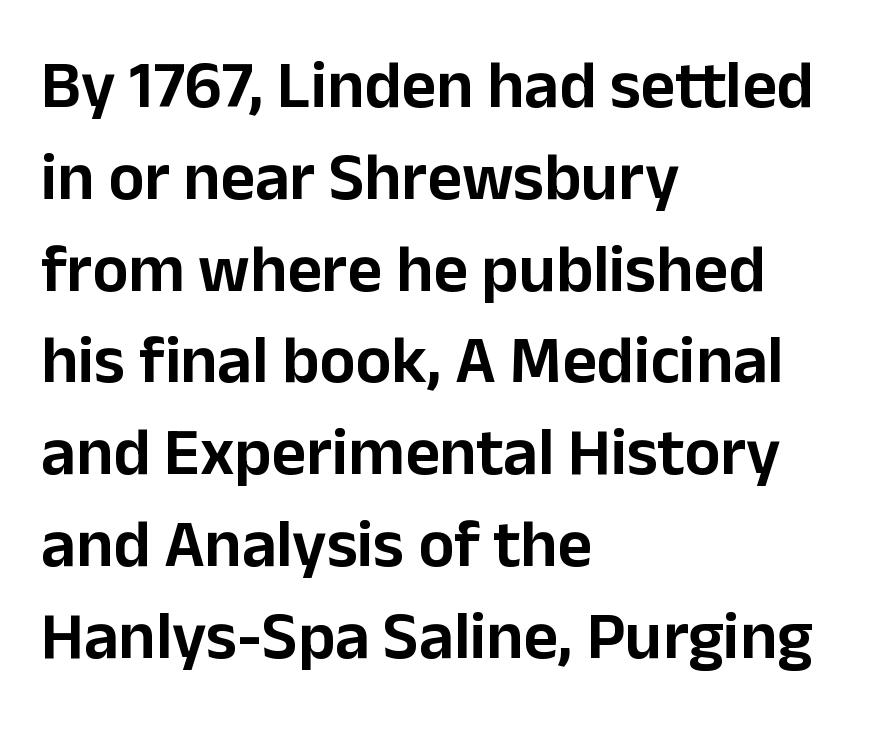
Q: Is the text italic (slanted)? A: No, it is upright.
Q: Is the typeface a serif or a sans-serif typeface? A: Sans-serif.
Q: Is the text underlined? A: No.
Q: How is the paragraph aligned? A: Left-aligned.
Q: Is the spacing between letters normal or unusually wide? A: Normal.
Q: Is the spacing between lines tight, normal or loose? A: Normal.
Q: Width (condensed, normal, or wide)? A: Normal.
Q: Stroke contrast? A: Low.
Q: x-height? A: Medium.
Q: Monospaced? A: No.
